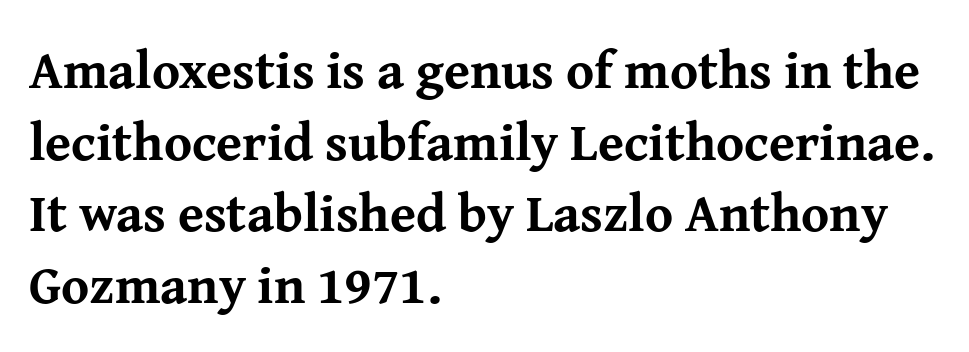
Q: Is the text bold? A: Yes.
Q: Is the text italic (slanted)? A: No, it is upright.
Q: Is the typeface a serif or a sans-serif typeface? A: Serif.
Q: Is the text underlined? A: No.
Q: How is the paragraph aligned? A: Left-aligned.
Q: Is the spacing between letters normal or unusually wide? A: Normal.
Q: Is the spacing between lines tight, normal or loose? A: Normal.
Q: Width (condensed, normal, or wide)? A: Normal.
Q: Stroke contrast? A: Medium.
Q: x-height? A: Medium.
Q: Monospaced? A: No.
